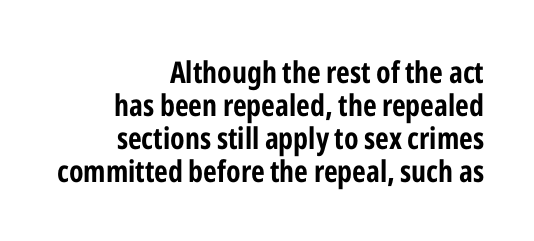
{"serif": "no", "italic": "no", "bold": "yes", "weight": "bold", "width": "condensed", "stroke_contrast": "low", "x_height": "medium", "monospaced": "no", "underline": "no", "align": "right", "line_spacing": "tight", "line_spacing_ratio": 1.1, "letter_spacing": "normal", "letter_spacing_em": 0.0, "glyph_px": 30}
